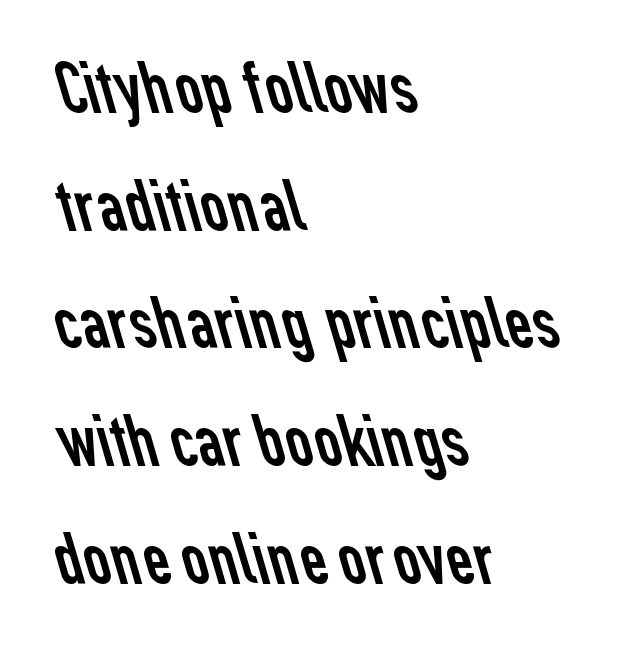
{"serif": "no", "bold": "no", "weight": "regular", "width": "normal", "stroke_contrast": "low", "x_height": "medium", "monospaced": "no", "underline": "no", "align": "left", "line_spacing": "normal", "line_spacing_ratio": 1.57, "letter_spacing": "normal", "letter_spacing_em": 0.0, "glyph_px": 75}
